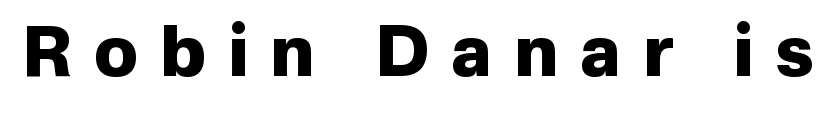
{"serif": "no", "italic": "no", "bold": "yes", "weight": "heavy", "width": "normal", "stroke_contrast": "low", "x_height": "medium", "monospaced": "no", "underline": "no", "letter_spacing": "wide", "letter_spacing_em": 0.31, "glyph_px": 70}
